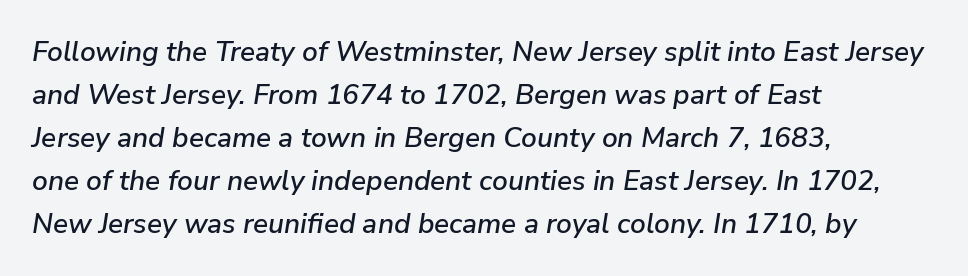
Q: Is the text italic (slanted)? A: Yes, it leans right by about 9 degrees.
Q: Is the text underlined? A: No.
Q: How is the paragraph aligned? A: Left-aligned.
Q: Is the spacing between letters normal or unusually wide? A: Normal.
Q: Is the spacing between lines tight, normal or loose? A: Normal.
Q: Width (condensed, normal, or wide)? A: Normal.
Q: Stroke contrast? A: Low.
Q: x-height? A: Medium.
Q: Monospaced? A: No.
